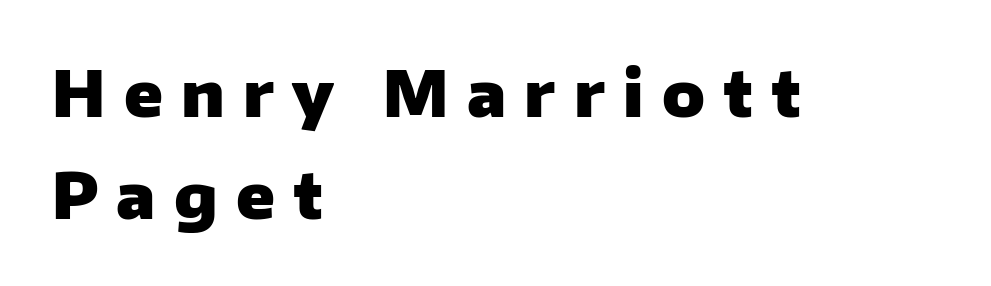
{"serif": "no", "italic": "no", "bold": "yes", "weight": "heavy", "width": "normal", "stroke_contrast": "low", "x_height": "medium", "monospaced": "no", "underline": "no", "align": "left", "line_spacing": "normal", "line_spacing_ratio": 1.62, "letter_spacing": "wide", "letter_spacing_em": 0.29, "glyph_px": 63}
